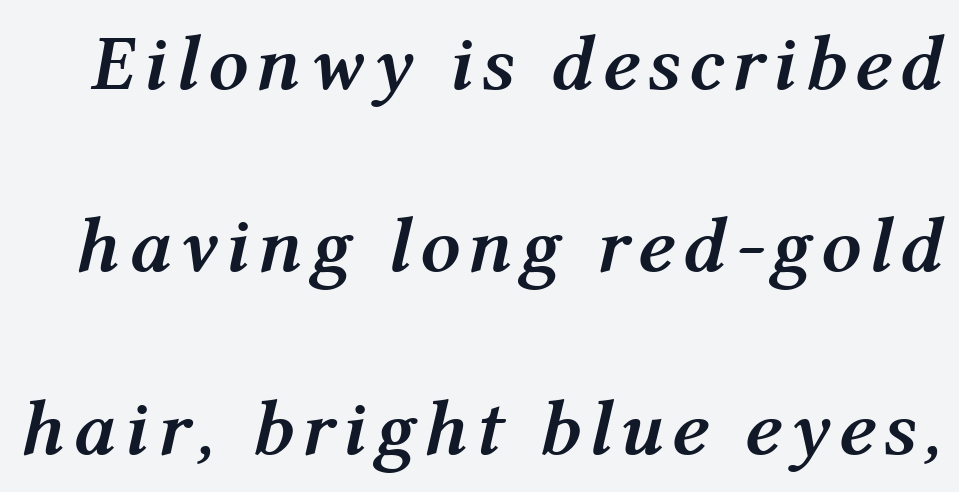
{"italic": "yes", "lean": "right", "slant_degrees": 12, "bold": "yes", "weight": "semibold", "width": "normal", "stroke_contrast": "medium", "x_height": "medium", "monospaced": "no", "underline": "no", "line_spacing": "loose", "line_spacing_ratio": 2.31, "glyph_px": 79}
